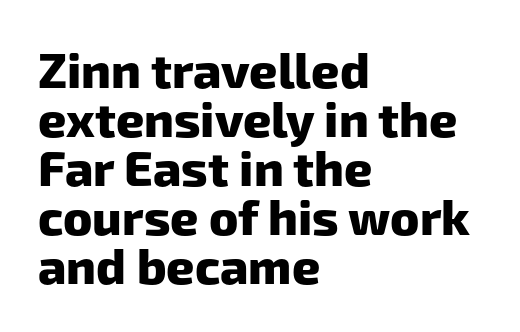
{"serif": "no", "bold": "yes", "weight": "heavy", "width": "normal", "stroke_contrast": "low", "x_height": "medium", "monospaced": "no", "underline": "no", "align": "left", "line_spacing": "tight", "line_spacing_ratio": 1.0, "letter_spacing": "normal", "letter_spacing_em": 0.0, "glyph_px": 49}
